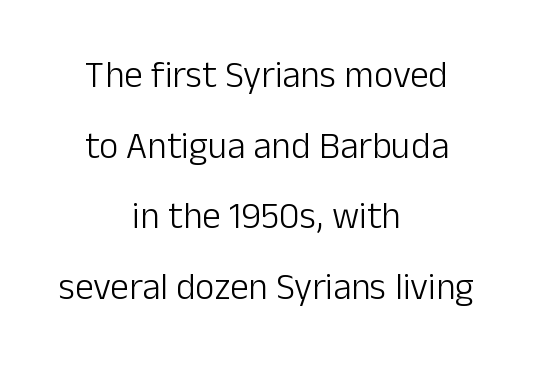
The image shows 37 px light sans-serif type, upright; set centered, loose line spacing (1.91x), normal letter spacing, not underlined; low stroke contrast and a medium x-height.
